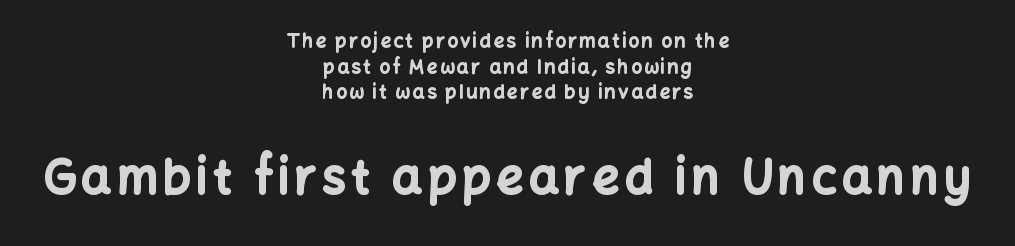
{"serif": "no", "italic": "no", "bold": "yes", "weight": "bold", "width": "normal", "stroke_contrast": "low", "x_height": "medium", "monospaced": "no", "underline": "no", "align": "center", "line_spacing": "normal", "line_spacing_ratio": 1.35, "larger_block": "second", "size_ratio": 2.47, "glyph_px": 47}
